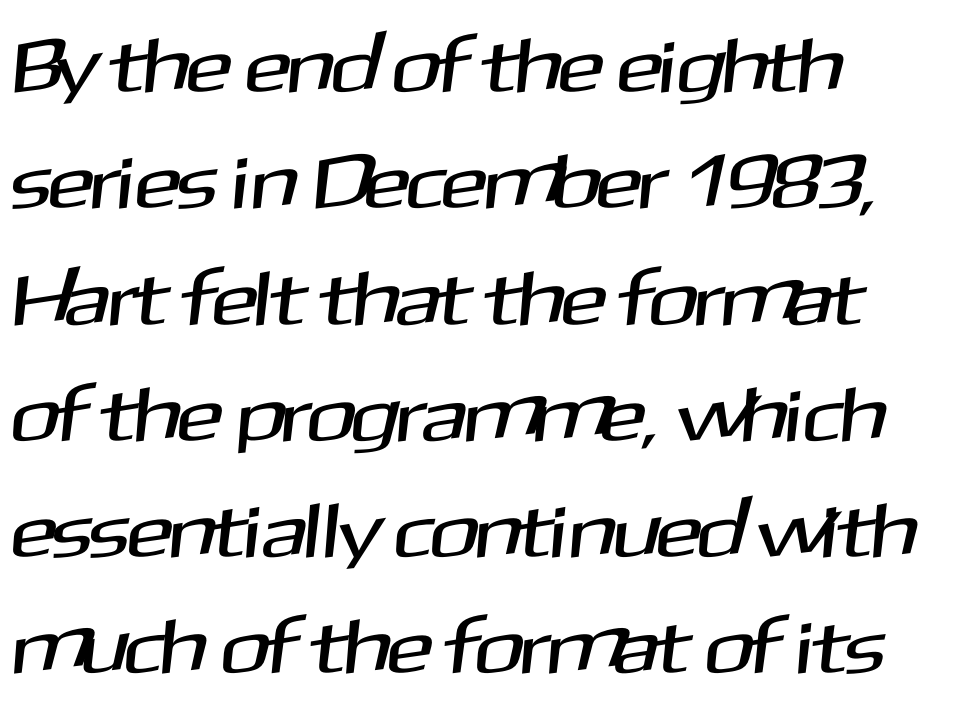
{"serif": "no", "width": "normal", "stroke_contrast": "medium", "x_height": "medium", "monospaced": "no", "underline": "no", "align": "left", "line_spacing": "normal", "line_spacing_ratio": 1.51, "letter_spacing": "normal", "letter_spacing_em": 0.0, "glyph_px": 77}
